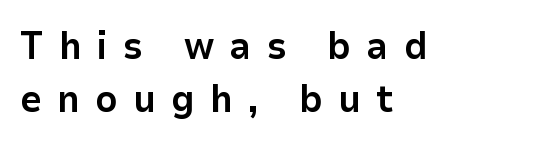
The gap between lines stays unmarked. Character widths vary here, with narrow letters taking less room than wide ones. Evenly set lines give the paragraph a standard silhouette. Which margin do the lines hug? The left one — the right edge is uneven. Nope, no serifs anywhere on these letters. The font is running at its bold setting.
